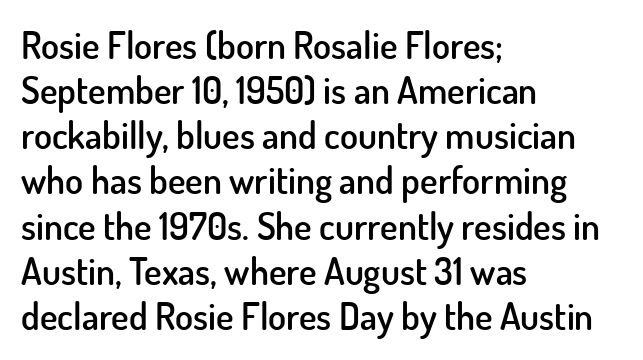
{"serif": "no", "italic": "no", "bold": "semi", "weight": "semibold", "width": "normal", "stroke_contrast": "low", "x_height": "small", "monospaced": "no", "underline": "no", "align": "left", "line_spacing_ratio": 1.22, "letter_spacing": "normal", "letter_spacing_em": 0.0, "glyph_px": 37}
